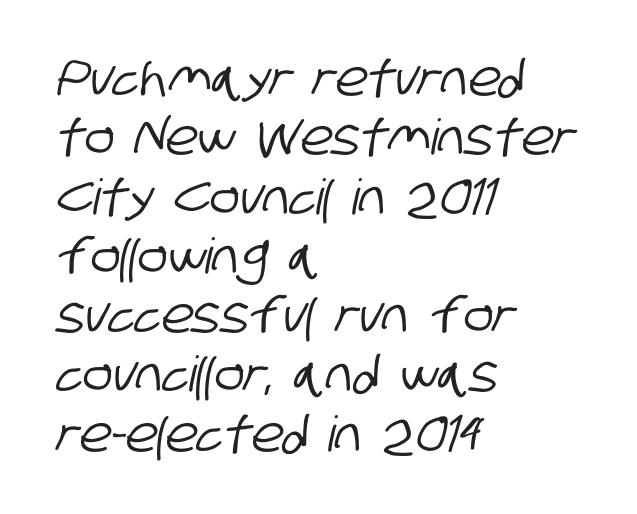
{"serif": "no", "width": "condensed", "stroke_contrast": "low", "x_height": "large", "monospaced": "no", "underline": "no", "align": "left", "line_spacing_ratio": 1.21, "letter_spacing": "normal", "letter_spacing_em": 0.0, "glyph_px": 49}
